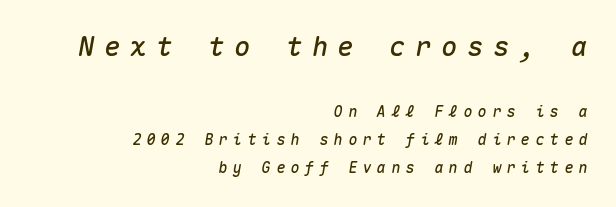
The image shows 27 px text type, italic (leaning right); set right-aligned, line spacing 1.89x, unusually wide letter spacing (+0.36 em), not underlined; the first (top) block is 1.8x larger.
